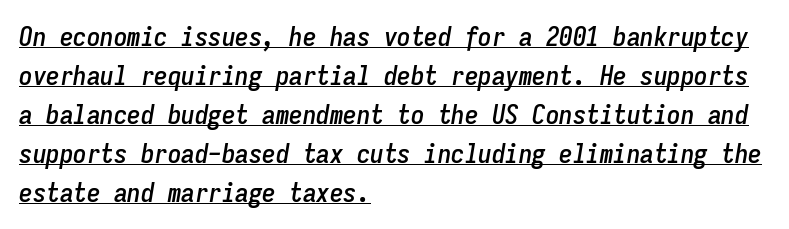
Q: Is the text italic (slanted)? A: Yes, it leans right by about 9 degrees.
Q: Is the text underlined? A: Yes.
Q: How is the paragraph aligned? A: Left-aligned.
Q: Is the spacing between letters normal or unusually wide? A: Normal.
Q: Is the spacing between lines tight, normal or loose? A: Normal.
